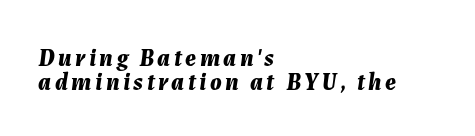
Line beginnings align vertically; line endings do not. Students, this is bold: see how much ink each stroke carries. The rendering uses a small line-height, squeezing the rows. The typography opts for an oblique posture over an upright one.
